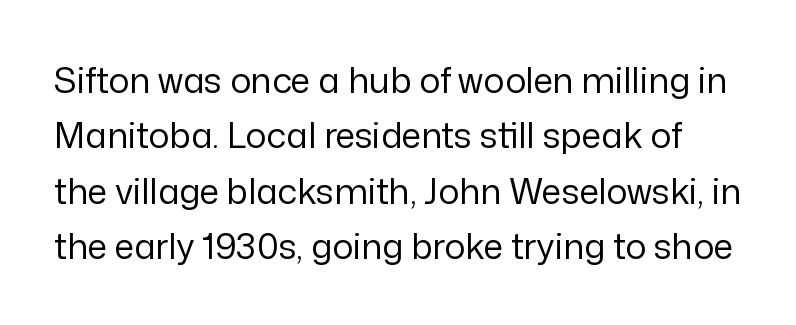
The gap between lines stays unmarked. The letters advance in unequal steps, a hallmark of proportional type. The passage shown is not bold in any degree. Look at the bottom of the vertical strokes: they stop flat, with no serifs.
